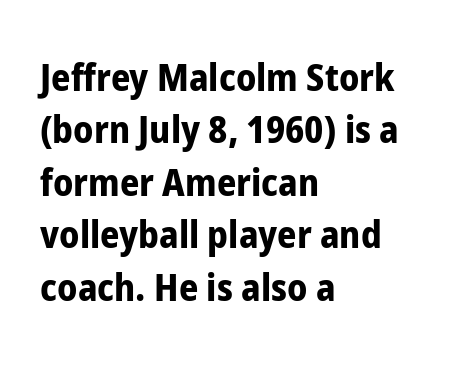
Posture: upright roman. If you measured baseline to baseline, you'd find a middling distance. The letters advance in unequal steps, a hallmark of proportional type. Glance below the letters and you will spot only blank space. Weight check: bold — yes, fully. The passage is arranged the way most books set body copy — flush left.
